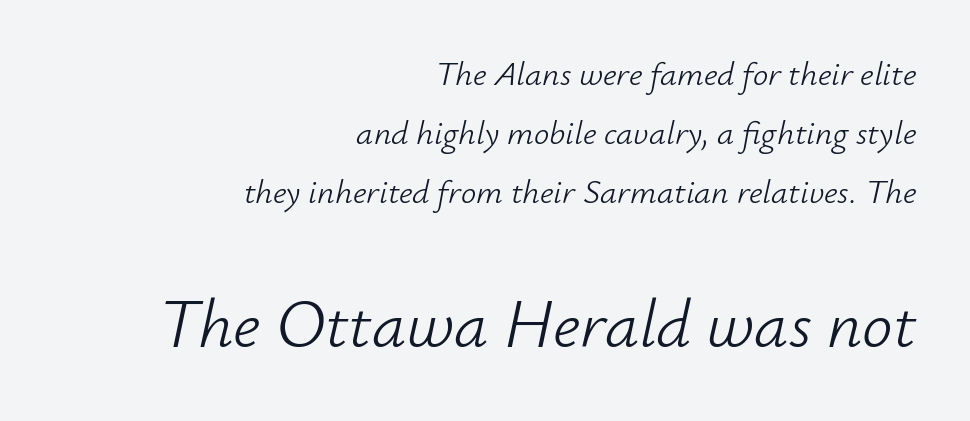
{"italic": "yes", "lean": "right", "slant_degrees": 12, "bold": "no", "weight": "light", "width": "normal", "stroke_contrast": "low", "x_height": "small", "monospaced": "no", "underline": "no", "align": "right", "line_spacing_ratio": 1.73, "letter_spacing": "normal", "letter_spacing_em": 0.0, "larger_block": "second", "size_ratio": 2.0, "glyph_px": 68}
